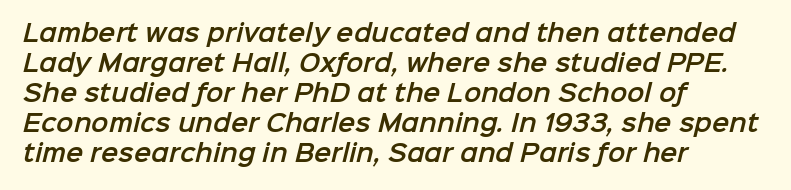
The image shows 23 px text type; set left-aligned, normal line spacing (1.3x), normal letter spacing, not underlined.
